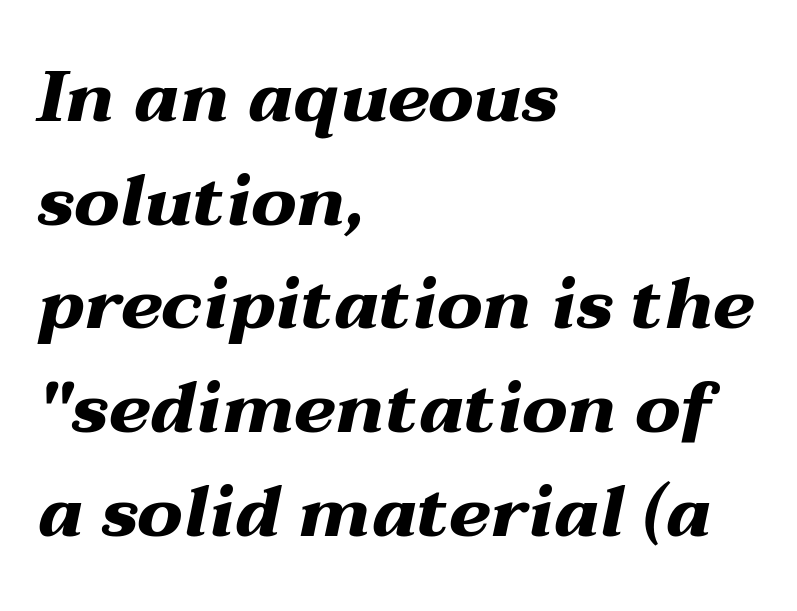
Honestly, there is no underline to notice here at all. A typesetter would call this leading conventional body-copy spacing. Chunky letters — that's bold for sure. Layout note: lines flush left. Look at the tracking — it's just the regular setting, nothing added.
